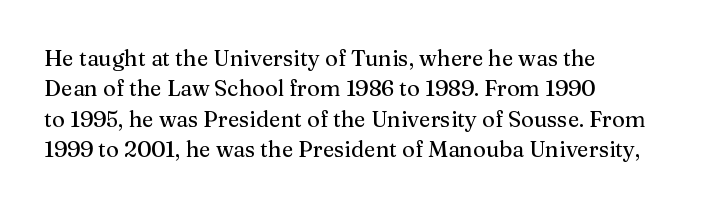
Descenders are the only things crossing below the line. The paragraph has a hard left edge and a soft right edge. Nothing unusual about the tracking: characters are spaced as the font intends. Vertically, the passage feels balanced, rows spaced as you'd expect. If you drew a line through each stem, it would be perfectly vertical.
